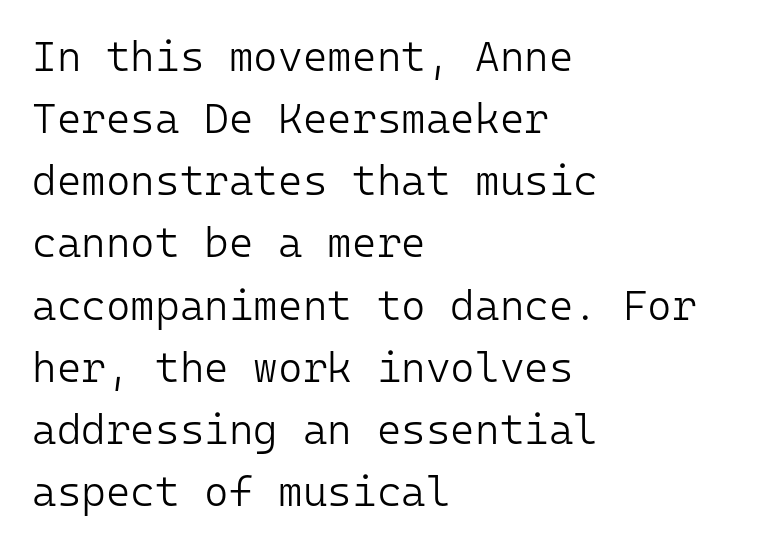
The image shows 42 px light sans-serif type, upright, monospaced; set left-aligned, normal line spacing (1.48x), normal letter spacing, not underlined; low stroke contrast and a medium x-height.
